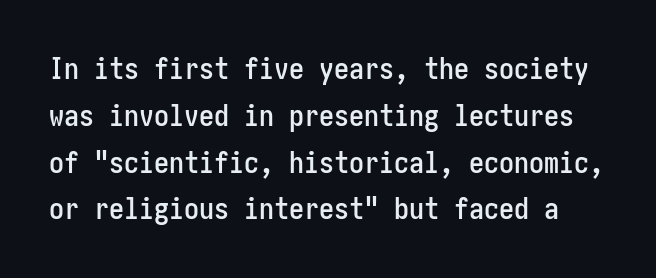
Regarding leading, the lines here are spaced in the standard way. What stands out about the letter spacing? Nothing — it is the standard amount. Italic? Not at all — the glyphs are vertical. Underline: absent. The designer went with a sans here, leaving each stem footless.
